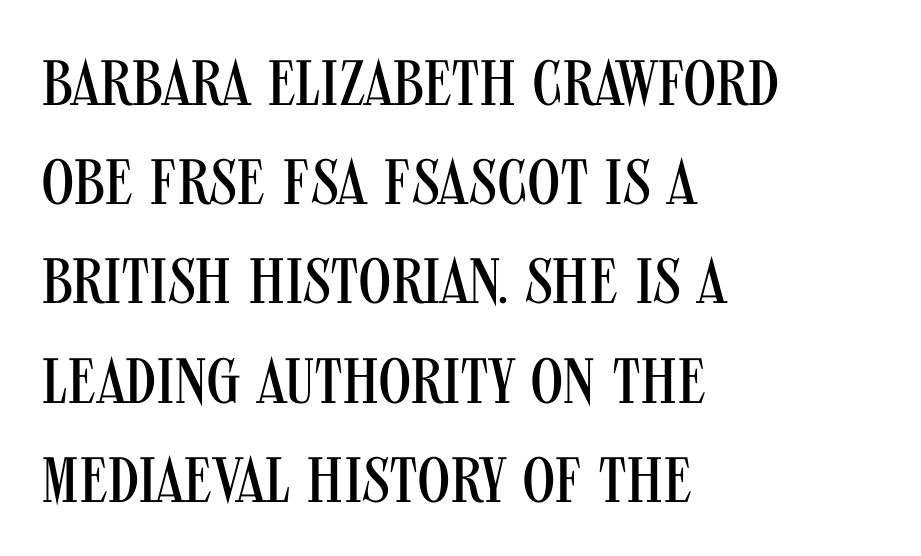
Descender tails drop into unmarked territory. The line-height multiplier appears to be the usual default. Line starts are locked; line ends wander. The specimen reads as upright at a glance.
